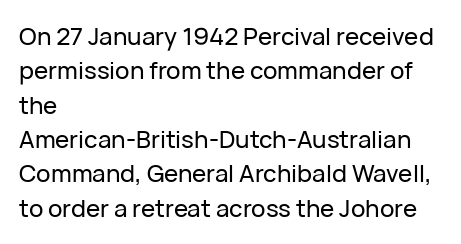
{"italic": "no", "underline": "no", "align": "left", "line_spacing": "normal", "line_spacing_ratio": 1.43, "letter_spacing": "normal", "letter_spacing_em": 0.0, "glyph_px": 24}
